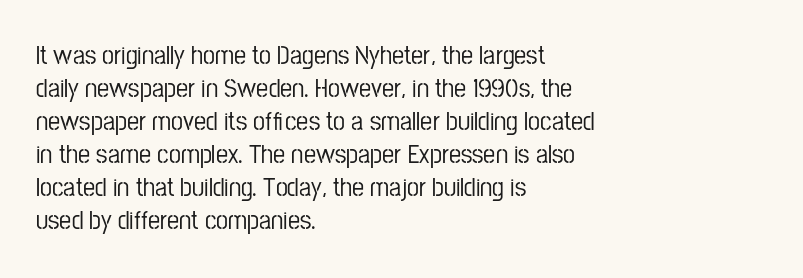
No extra tracking has been applied to these lines. Check the space under the baseline: it is left empty. The font's upright variant was chosen for this text. Casual observation: everything's shoved over to the left.
